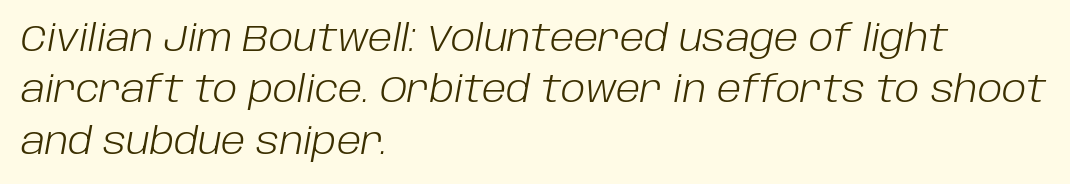
Q: Is the text bold? A: No.
Q: Is the text italic (slanted)? A: Yes, it leans right by about 10 degrees.
Q: Is the text underlined? A: No.
Q: How is the paragraph aligned? A: Left-aligned.
Q: Is the spacing between letters normal or unusually wide? A: Normal.
Q: Is the spacing between lines tight, normal or loose? A: Normal.
Q: Width (condensed, normal, or wide)? A: Normal.
Q: Stroke contrast? A: Low.
Q: x-height? A: Large.
Q: Monospaced? A: No.
